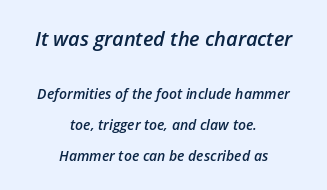
The image shows 20 px text type, italic (leaning right); set centered, loose line spacing (2.2x), normal letter spacing, not underlined; the first (top) block is 1.43x larger.
